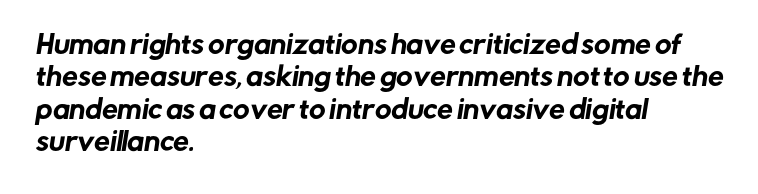
The passage shown is not underscored anywhere. The passage is arranged the way most books set body copy — flush left. Normally led — the rows are evenly, conventionally spaced. How are the letters spaced? Ordinarily, with no added tracking.
